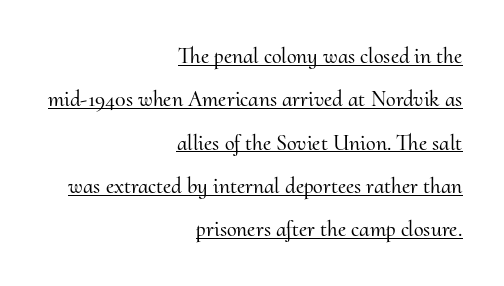
{"italic": "no", "underline": "yes", "align": "right", "line_spacing": "loose", "line_spacing_ratio": 1.97, "letter_spacing": "normal", "letter_spacing_em": 0.0, "glyph_px": 22}
